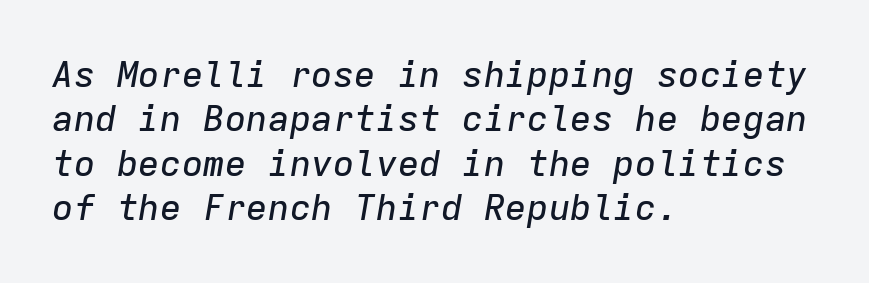
{"italic": "yes", "lean": "right", "slant_degrees": 9, "width": "normal", "stroke_contrast": "low", "x_height": "medium", "monospaced": "yes", "underline": "no", "align": "left", "line_spacing_ratio": 1.23, "letter_spacing": "normal", "letter_spacing_em": 0.0, "glyph_px": 36}
